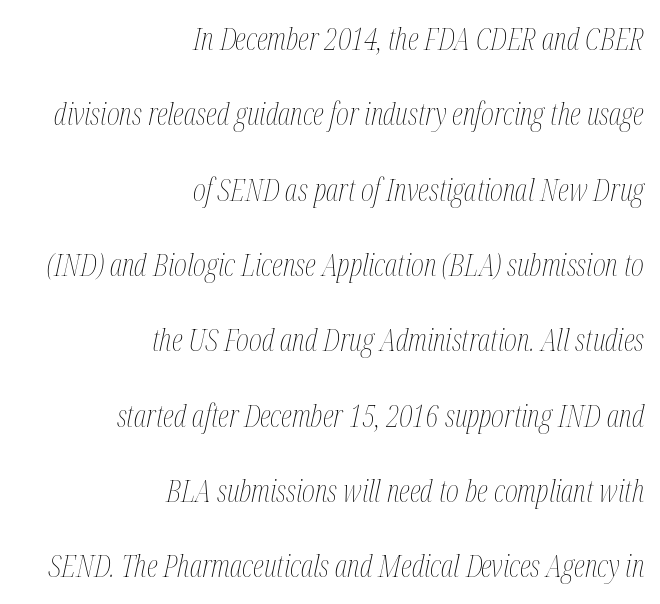
{"italic": "yes", "lean": "right", "slant_degrees": 12, "bold": "no", "weight": "thin", "width": "condensed", "stroke_contrast": "medium", "x_height": "medium", "monospaced": "no", "underline": "no", "align": "right", "line_spacing": "loose", "line_spacing_ratio": 2.43, "letter_spacing": "normal", "letter_spacing_em": 0.0, "glyph_px": 31}
